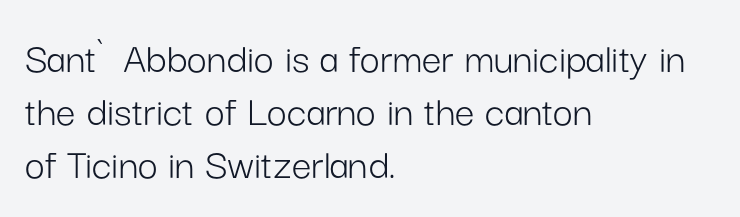
{"serif": "no", "italic": "no", "bold": "no", "weight": "light", "width": "normal", "stroke_contrast": "low", "x_height": "medium", "monospaced": "no", "underline": "no", "align": "left", "line_spacing_ratio": 1.2, "letter_spacing": "normal", "letter_spacing_em": 0.0, "glyph_px": 44}
